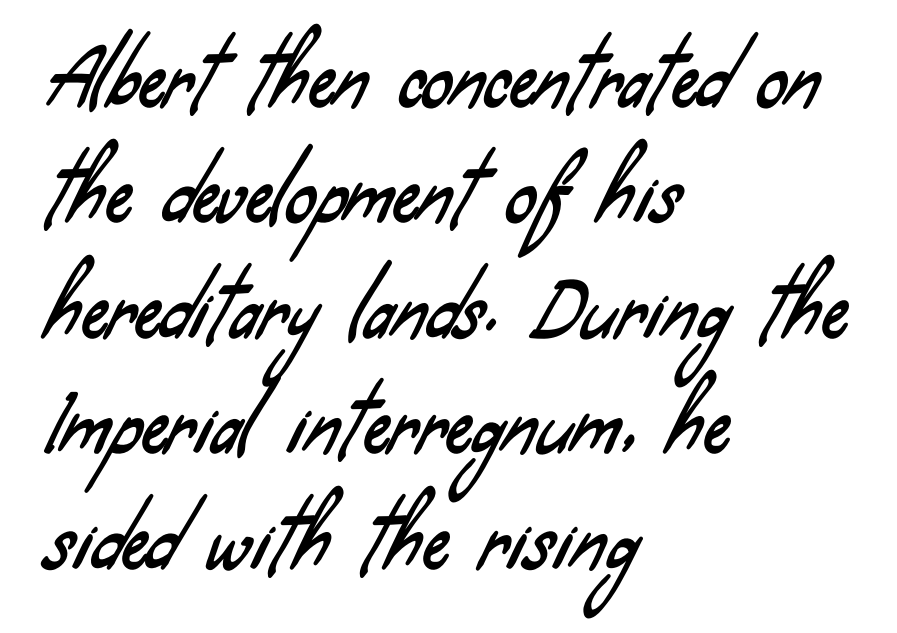
{"serif": "no", "width": "condensed", "stroke_contrast": "low", "x_height": "small", "monospaced": "no", "underline": "no", "align": "left", "line_spacing": "normal", "line_spacing_ratio": 1.54, "letter_spacing": "normal", "letter_spacing_em": 0.0, "glyph_px": 75}
